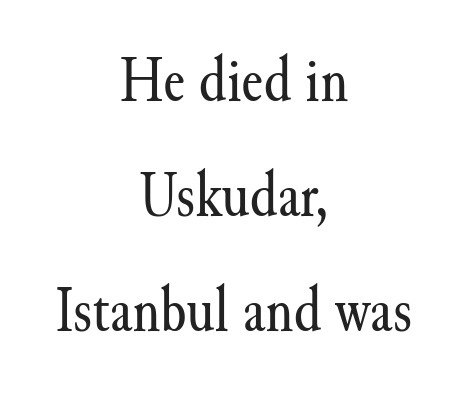
Heft: none added — not bold. The type sits square on the baseline with zero lean. Just letters on the line, the space beneath them empty. Character widths vary here, with narrow letters taking less room than wide ones. The type family on display is of the serif kind.
